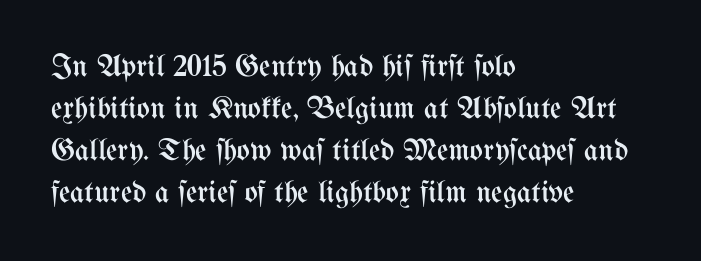
The image shows 31 px regular-weight, condensed type, upright; set left-aligned, normal line spacing (1.35x), normal letter spacing, not underlined; medium stroke contrast and a medium x-height.
